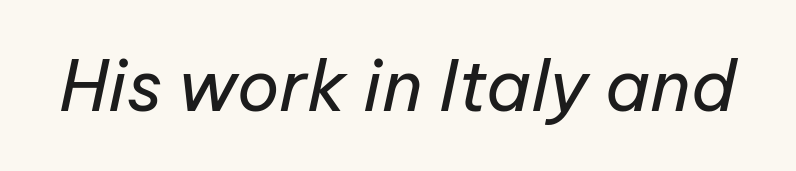
{"italic": "yes", "lean": "right", "slant_degrees": 12, "bold": "no", "weight": "regular", "width": "normal", "stroke_contrast": "low", "x_height": "medium", "monospaced": "no", "underline": "no", "letter_spacing": "normal", "letter_spacing_em": 0.0, "glyph_px": 70}
